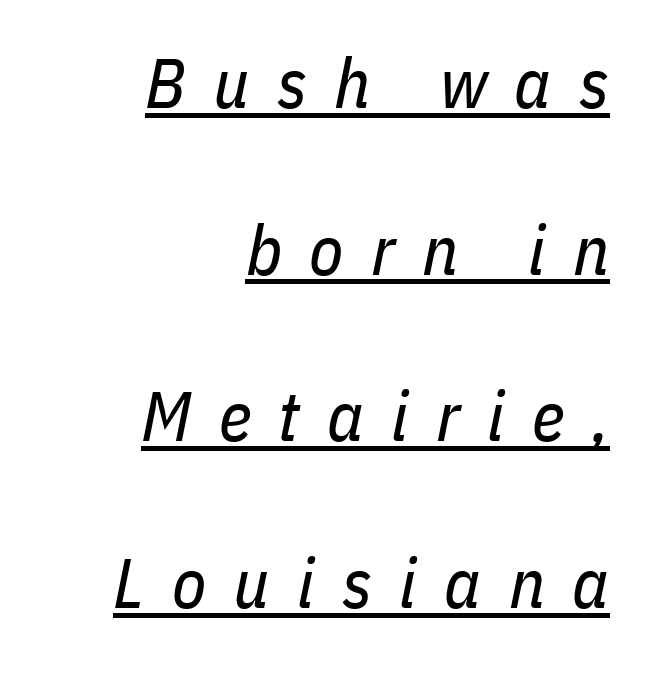
Q: Is the text bold? A: No.
Q: Is the text italic (slanted)? A: Yes, it leans right by about 11 degrees.
Q: Is the text underlined? A: Yes.
Q: How is the paragraph aligned? A: Right-aligned.
Q: Is the spacing between letters normal or unusually wide? A: Unusually wide.
Q: Is the spacing between lines tight, normal or loose? A: Loose.
Q: Width (condensed, normal, or wide)? A: Condensed.
Q: Stroke contrast? A: Low.
Q: x-height? A: Medium.
Q: Monospaced? A: No.
